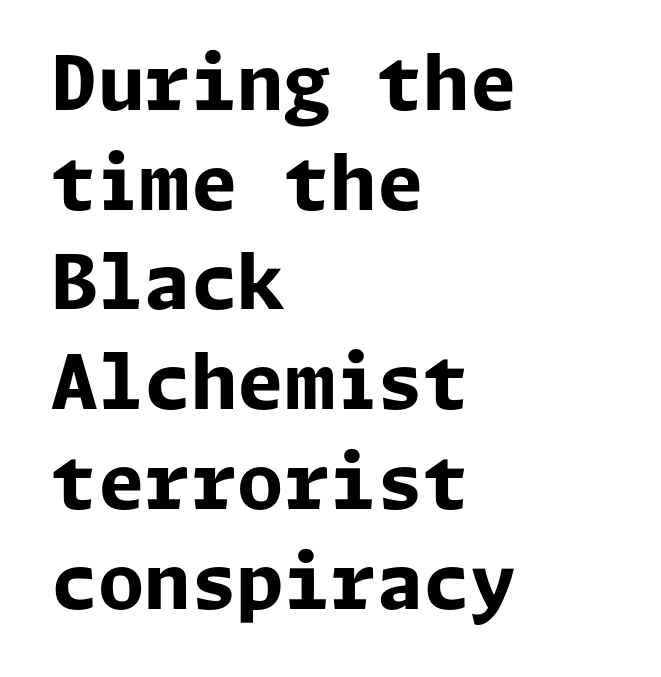
Q: Is the text bold? A: Yes.
Q: Is the text italic (slanted)? A: No, it is upright.
Q: Is the typeface a serif or a sans-serif typeface? A: Sans-serif.
Q: Is the text underlined? A: No.
Q: How is the paragraph aligned? A: Left-aligned.
Q: Is the spacing between letters normal or unusually wide? A: Normal.
Q: Is the spacing between lines tight, normal or loose? A: Normal.
Q: Width (condensed, normal, or wide)? A: Normal.
Q: Stroke contrast? A: Low.
Q: x-height? A: Medium.
